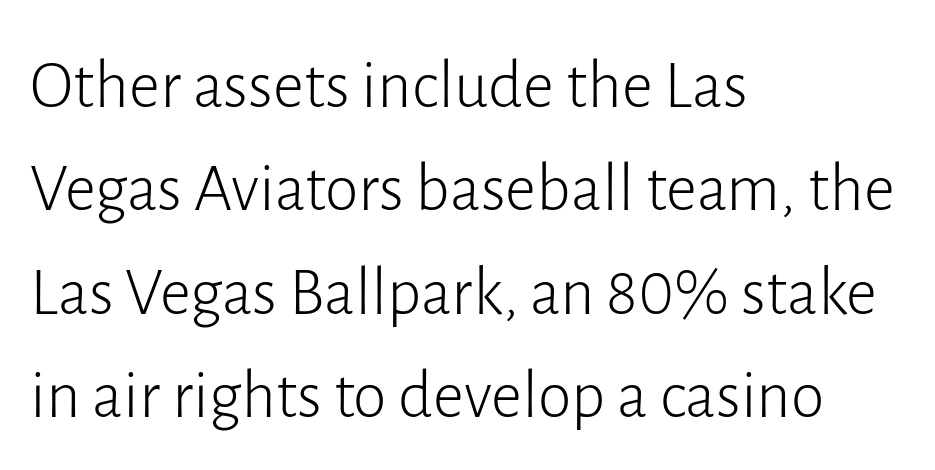
{"serif": "no", "italic": "no", "bold": "no", "weight": "light", "width": "normal", "stroke_contrast": "low", "x_height": "medium", "monospaced": "no", "underline": "no", "align": "left", "line_spacing": "normal", "line_spacing_ratio": 1.52, "letter_spacing": "normal", "letter_spacing_em": 0.0, "glyph_px": 68}
